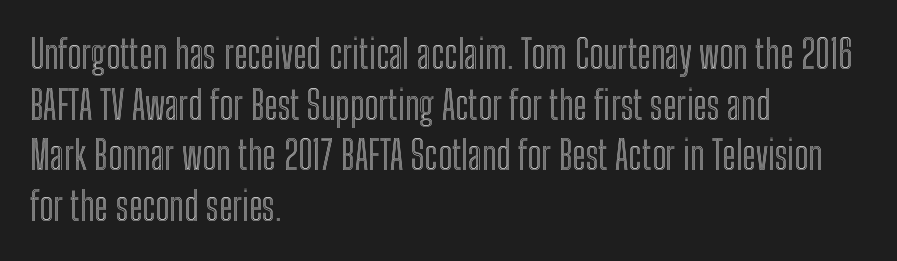
The paragraph has a hard left edge and a soft right edge. These lines are rendered in a variable-pitch font. Quick note: underline off. Summary of vertical rhythm: regular, with standard interline spacing. Nothing unusual about the tracking: characters are spaced as the font intends. Style check: upright.
